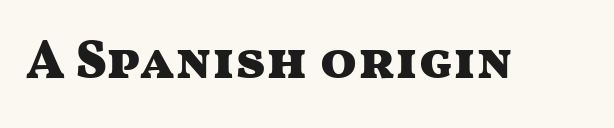
{"serif": "no", "italic": "no", "bold": "yes", "weight": "heavy", "width": "wide", "stroke_contrast": "medium", "x_height": "medium", "monospaced": "no", "underline": "no", "letter_spacing": "normal", "letter_spacing_em": 0.0, "glyph_px": 54}
